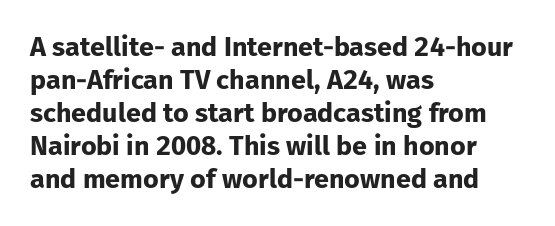
The image shows 27 px bold type, upright; set left-aligned, line spacing 1.22x, normal letter spacing, not underlined.
